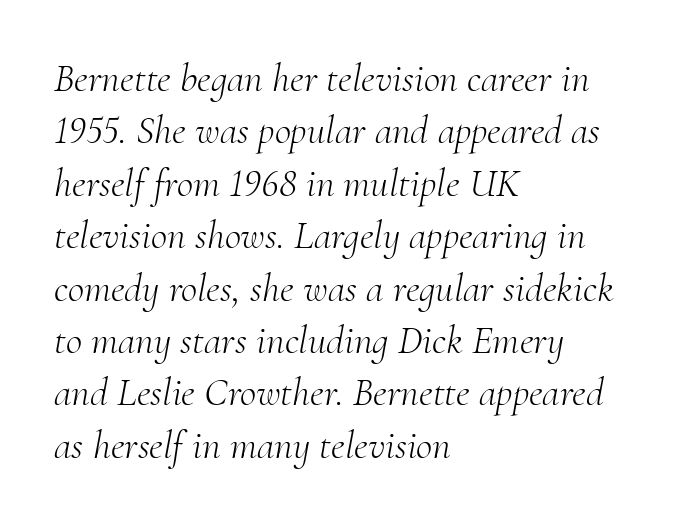
Honestly, the row spacing looks completely unremarkable. Here the glyphs are tracked normally, forming tight word shapes. These lines are set flush left with a ragged right edge. An italicized treatment has been applied to the whole sample. A typesetter would label this face a serif.
